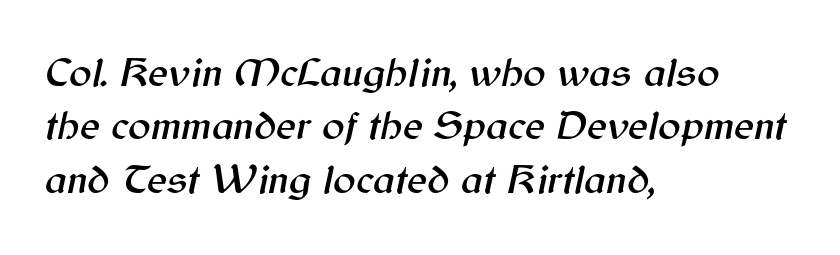
Q: Is the text italic (slanted)? A: Yes, it leans right by about 12 degrees.
Q: Is the text underlined? A: No.
Q: How is the paragraph aligned? A: Left-aligned.
Q: Is the spacing between letters normal or unusually wide? A: Normal.
Q: Is the spacing between lines tight, normal or loose? A: Normal.
Q: Width (condensed, normal, or wide)? A: Normal.
Q: Stroke contrast? A: Medium.
Q: x-height? A: Medium.
Q: Monospaced? A: No.
